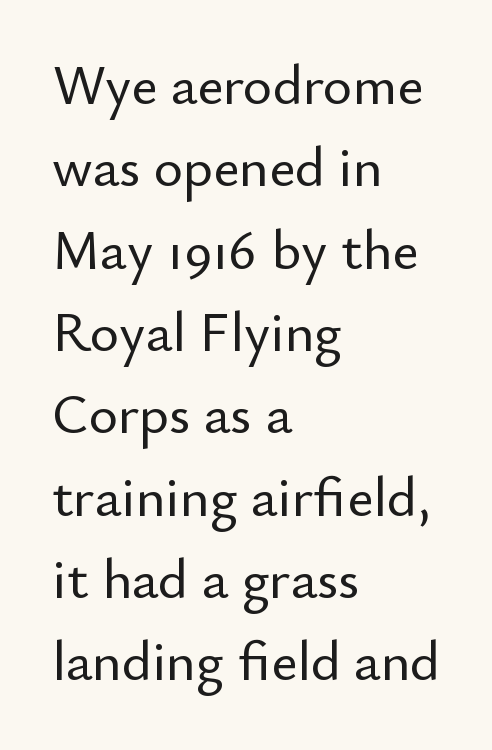
Q: Is the text italic (slanted)? A: No, it is upright.
Q: Is the typeface a serif or a sans-serif typeface? A: Sans-serif.
Q: Is the text underlined? A: No.
Q: How is the paragraph aligned? A: Left-aligned.
Q: Is the spacing between letters normal or unusually wide? A: Normal.
Q: Is the spacing between lines tight, normal or loose? A: Normal.
Q: Width (condensed, normal, or wide)? A: Normal.
Q: Stroke contrast? A: Low.
Q: x-height? A: Small.
Q: Monospaced? A: No.
